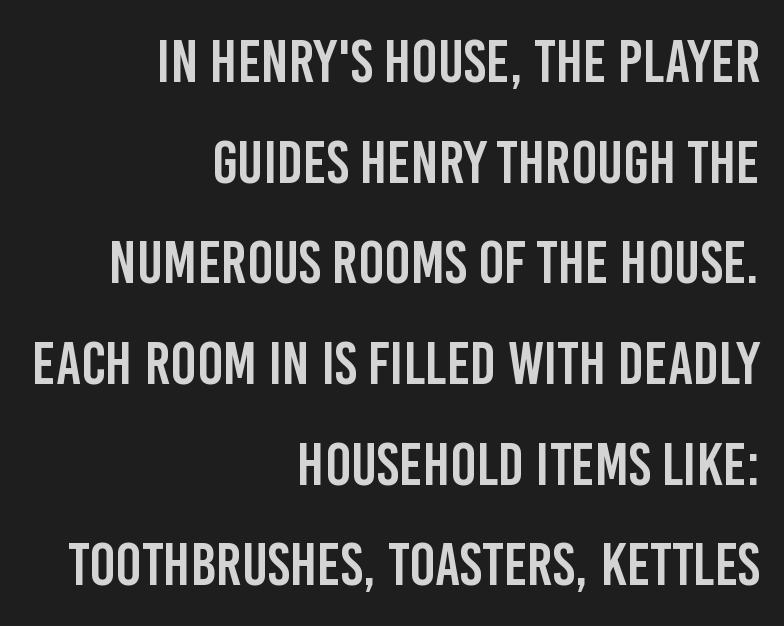
Q: Is the text italic (slanted)? A: No, it is upright.
Q: Is the typeface a serif or a sans-serif typeface? A: Sans-serif.
Q: Is the text underlined? A: No.
Q: How is the paragraph aligned? A: Right-aligned.
Q: Is the spacing between letters normal or unusually wide? A: Normal.
Q: Is the spacing between lines tight, normal or loose? A: Normal.
Q: Width (condensed, normal, or wide)? A: Condensed.
Q: Stroke contrast? A: Low.
Q: x-height? A: Large.
Q: Monospaced? A: No.
